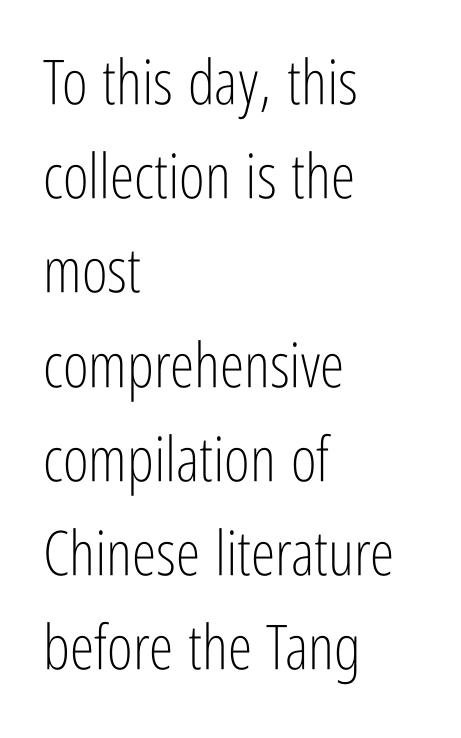
Q: Is the text bold? A: No.
Q: Is the text italic (slanted)? A: No, it is upright.
Q: Is the typeface a serif or a sans-serif typeface? A: Sans-serif.
Q: Is the text underlined? A: No.
Q: How is the paragraph aligned? A: Left-aligned.
Q: Is the spacing between letters normal or unusually wide? A: Normal.
Q: Is the spacing between lines tight, normal or loose? A: Normal.
Q: Width (condensed, normal, or wide)? A: Condensed.
Q: Stroke contrast? A: Low.
Q: x-height? A: Medium.
Q: Monospaced? A: No.
